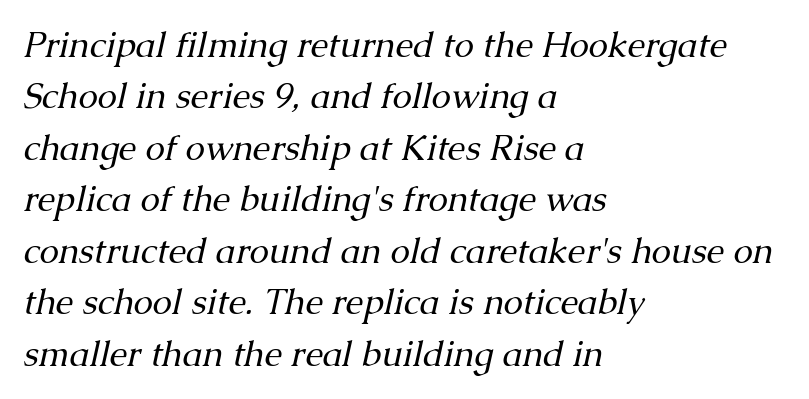
The image shows 35 px regular-weight serif type, italic (leaning right); set left-aligned, normal line spacing (1.47x), normal letter spacing, not underlined; medium stroke contrast and a medium x-height.
